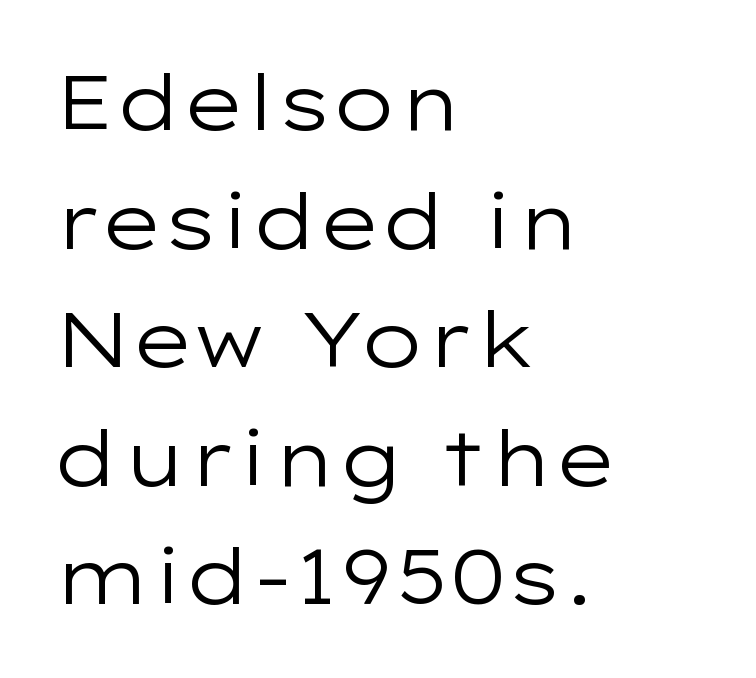
Each new line begins a customary step beneath the previous one. Nobody touched the tracking dial on this one. The typeface has the unassuming heft of standard copy or less. Nobody drew a line under any word here. This sample uses an upright cut, with every glyph sitting square on the baseline.
